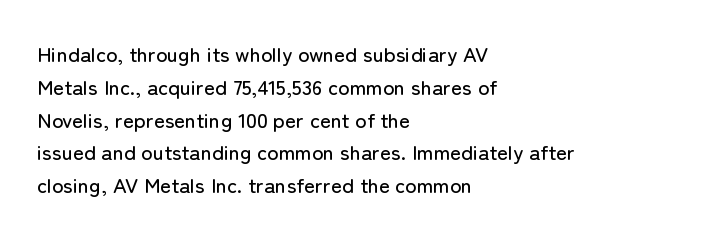
The image shows 21 px text type, upright; set left-aligned, normal line spacing (1.56x), normal letter spacing, not underlined.
